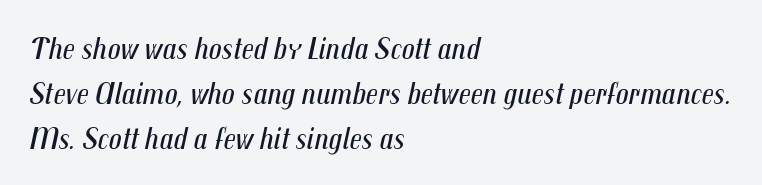
Q: Is the text bold? A: No.
Q: Is the text italic (slanted)? A: Yes, it leans right by about 12 degrees.
Q: Is the text underlined? A: No.
Q: How is the paragraph aligned? A: Left-aligned.
Q: Is the spacing between letters normal or unusually wide? A: Normal.
Q: Is the spacing between lines tight, normal or loose? A: Normal.
Q: Width (condensed, normal, or wide)? A: Condensed.
Q: Stroke contrast? A: Medium.
Q: x-height? A: Medium.
Q: Monospaced? A: No.
